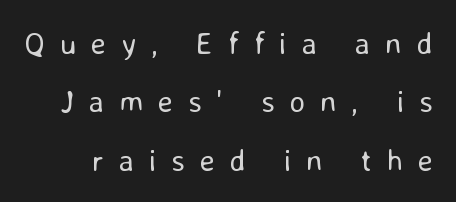
The image shows 31 px regular-weight sans-serif type, upright; set line spacing 1.88x, unusually wide letter spacing (+0.47 em), not underlined; low stroke contrast and a medium x-height.
